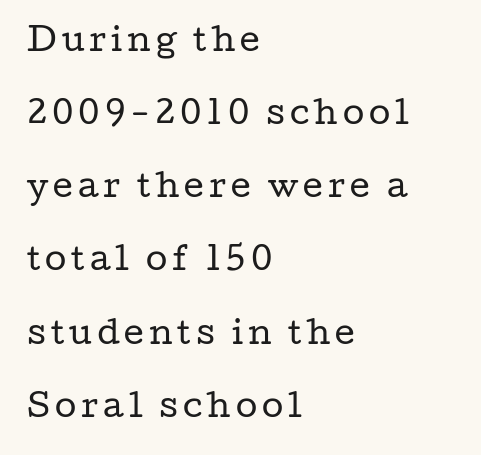
{"serif": "yes", "italic": "no", "bold": "no", "weight": "regular", "width": "wide", "stroke_contrast": "low", "x_height": "medium", "monospaced": "no", "underline": "no", "align": "left", "line_spacing": "loose", "line_spacing_ratio": 2.36, "glyph_px": 31}
